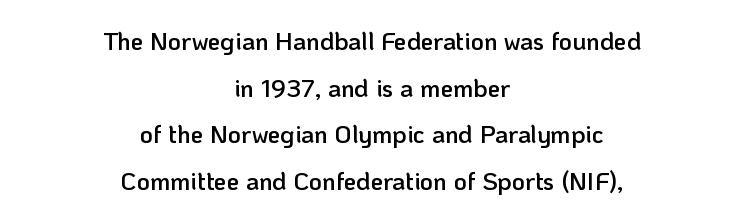
The image shows 25 px text type, upright; set centered, line spacing 1.87x, normal letter spacing, not underlined.
